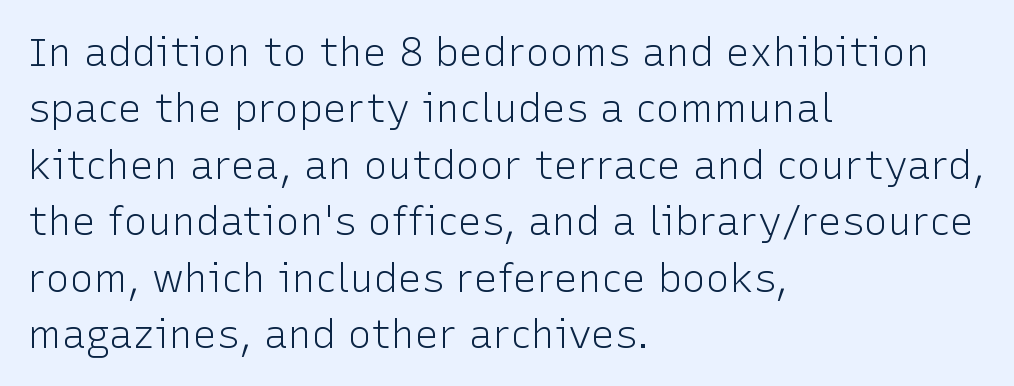
Baseline-to-baseline distance is the conventional proportion of letter height. Inter-character spacing is left at the font's built-in metrics. The letters look calm and open, with moderate or lighter stems. Spacing verdict: proportional, widths tailored to each character. Typographically, this falls in the sans-serif category. Where is the straight margin? On the left.
